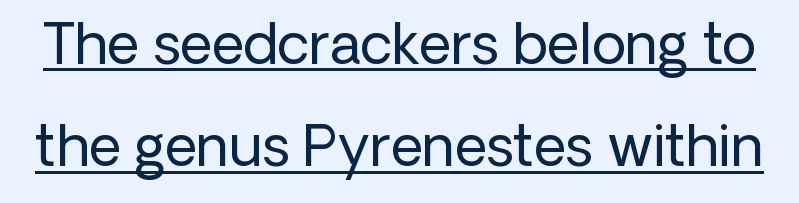
The gaps between neighbouring characters are ordinary and unremarkable. This reads as an unemphasized weight, regular at the heaviest. Is there any slant? The stems are plumb. Each letter keeps its own natural width here, so spacing adapts to shape. Compared with undecorated copy, this sample adds a rule below the words. A typesetter would label this face a sans.
